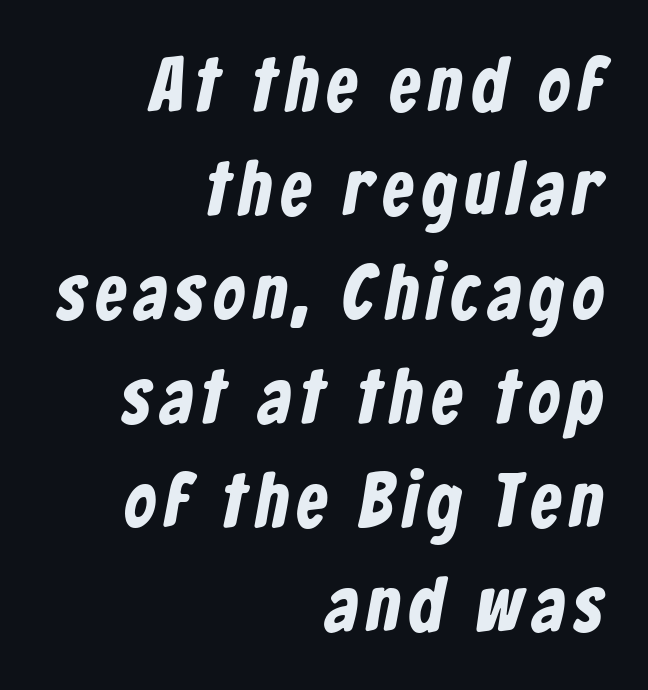
The image shows 77 px bold, condensed sans-serif type; set right-aligned, normal line spacing (1.35x), not underlined; low stroke contrast and a medium x-height.
